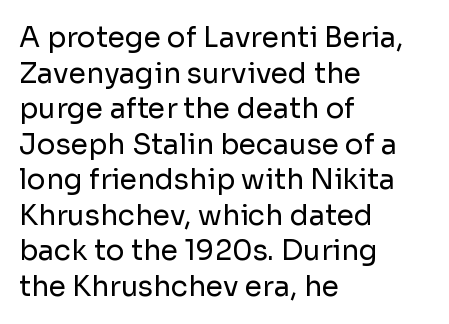
{"serif": "no", "italic": "no", "bold": "no", "weight": "regular", "width": "normal", "stroke_contrast": "low", "x_height": "medium", "monospaced": "no", "underline": "no", "align": "left", "line_spacing": "normal", "line_spacing_ratio": 1.27, "letter_spacing": "normal", "letter_spacing_em": 0.0, "glyph_px": 28}
